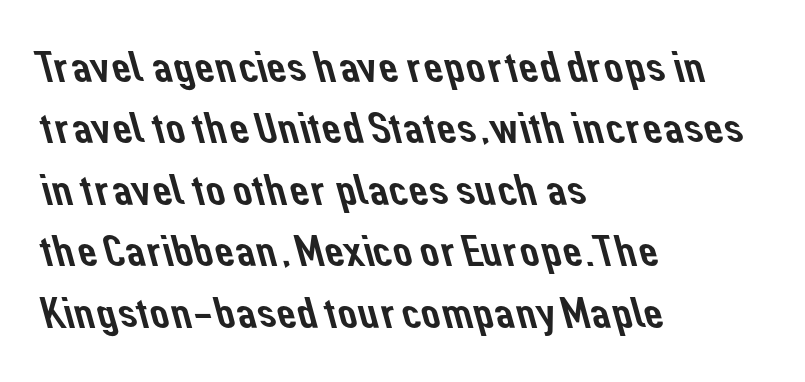
{"serif": "no", "width": "normal", "stroke_contrast": "low", "x_height": "medium", "monospaced": "no", "underline": "no", "align": "left", "line_spacing": "normal", "line_spacing_ratio": 1.43, "letter_spacing": "normal", "letter_spacing_em": 0.0, "glyph_px": 43}
